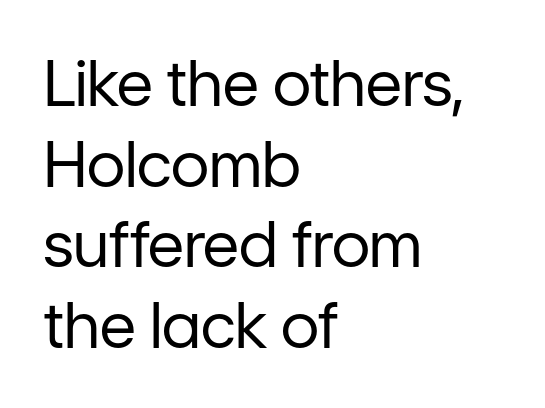
{"serif": "no", "italic": "no", "bold": "no", "weight": "regular", "width": "normal", "stroke_contrast": "low", "x_height": "medium", "monospaced": "no", "underline": "no", "align": "left", "line_spacing": "normal", "line_spacing_ratio": 1.28, "letter_spacing": "normal", "letter_spacing_em": 0.0, "glyph_px": 63}
